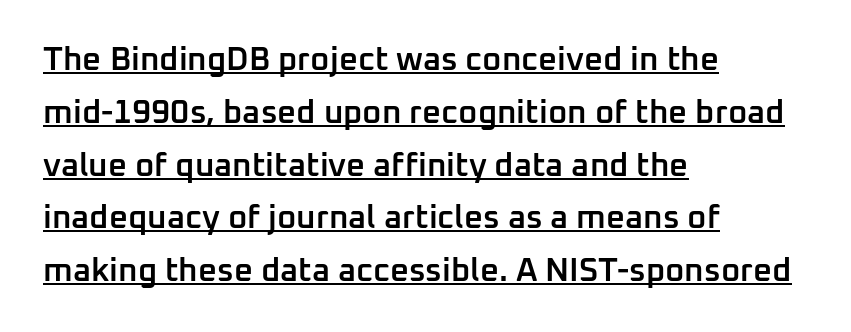
The words here are underlined. The leading is moderate, giving the passage an even texture. The typography opts for an upright posture over an oblique one. Semibold letterforms, between regular and bold. These lines are rendered in a variable-pitch font. The passage shown is typeset with a sans-serif family.
